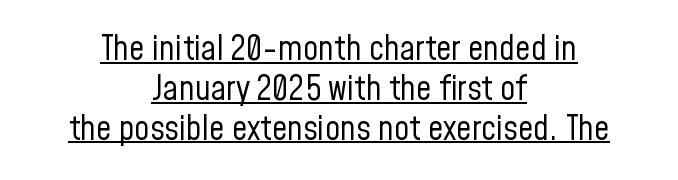
Q: Is the text bold? A: No.
Q: Is the text italic (slanted)? A: No, it is upright.
Q: Is the typeface a serif or a sans-serif typeface? A: Sans-serif.
Q: Is the text underlined? A: Yes.
Q: How is the paragraph aligned? A: Centered.
Q: Is the spacing between letters normal or unusually wide? A: Normal.
Q: Width (condensed, normal, or wide)? A: Condensed.
Q: Stroke contrast? A: Low.
Q: x-height? A: Medium.
Q: Monospaced? A: No.
